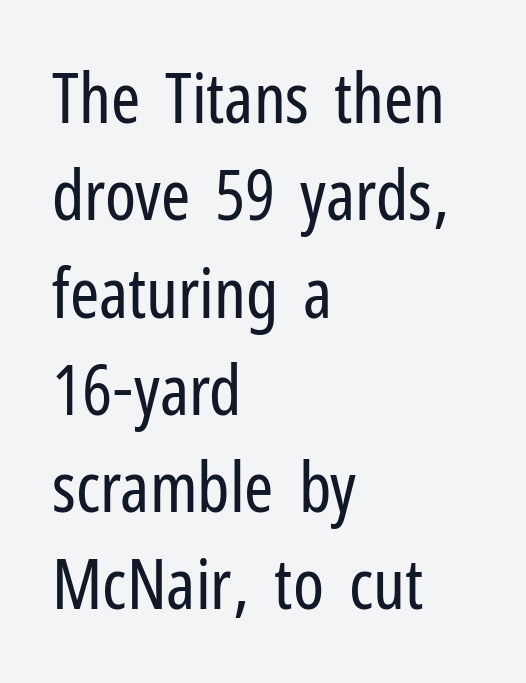
The letters stand straight up with perfectly vertical stems. Spacing verdict: proportional, widths tailored to each character. What stands out about the letter spacing? Nothing — it is the standard amount. The words here are not underlined. The designer went with a sans here, leaving each stem footless. Which margin do the lines hug? The left one — the right edge is uneven.
